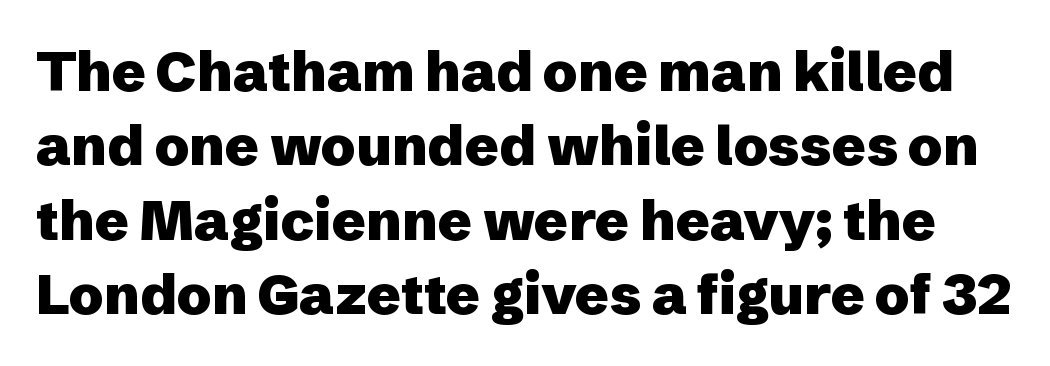
The horizontal fit of the characters is conventional and even. Descenders hang freely into open space. Does the leading feel generous? No, just average. Weight check: bold — yes, fully. Italic: no, the glyphs are upright roman. Varying glyph widths throughout — classic text-font behaviour.
